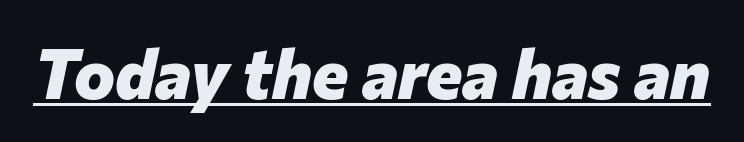
The letters advance in unequal steps, a hallmark of proportional type. Notice how thick the strokes are: this is what a full bold looks like. This sample carries an underscore along the baseline area. How are the letters spaced? Ordinarily, with no added tracking. Is the type slanted? Yes — the strokes lean at a clear angle.
